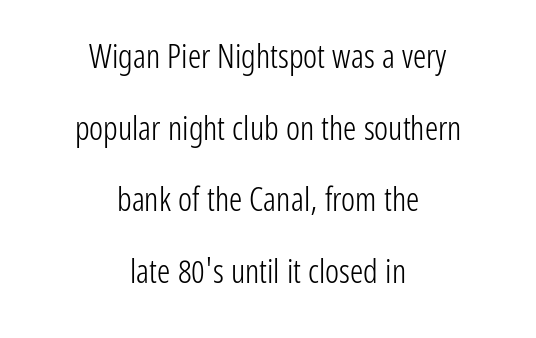
The image shows 33 px light, condensed sans-serif type, upright; set centered, loose line spacing (2.17x), normal letter spacing, not underlined; low stroke contrast and a medium x-height.
